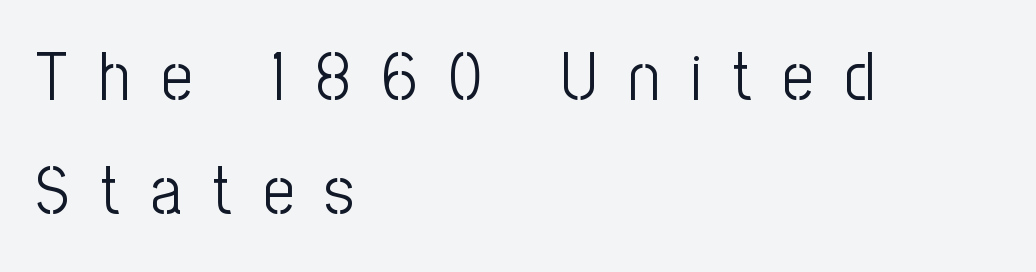
Q: Is the text bold? A: No.
Q: Is the text italic (slanted)? A: No, it is upright.
Q: Is the typeface a serif or a sans-serif typeface? A: Sans-serif.
Q: Is the text underlined? A: No.
Q: How is the paragraph aligned? A: Left-aligned.
Q: Is the spacing between letters normal or unusually wide? A: Unusually wide.
Q: Is the spacing between lines tight, normal or loose? A: Normal.
Q: Width (condensed, normal, or wide)? A: Condensed.
Q: Stroke contrast? A: Low.
Q: x-height? A: Medium.
Q: Monospaced? A: No.
